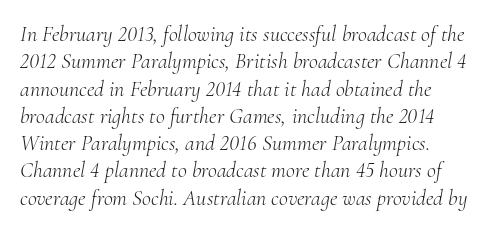
{"italic": "yes", "lean": "right", "slant_degrees": 10, "bold": "no", "underline": "no", "line_spacing_ratio": 1.24, "letter_spacing": "normal", "letter_spacing_em": 0.0, "glyph_px": 22}
